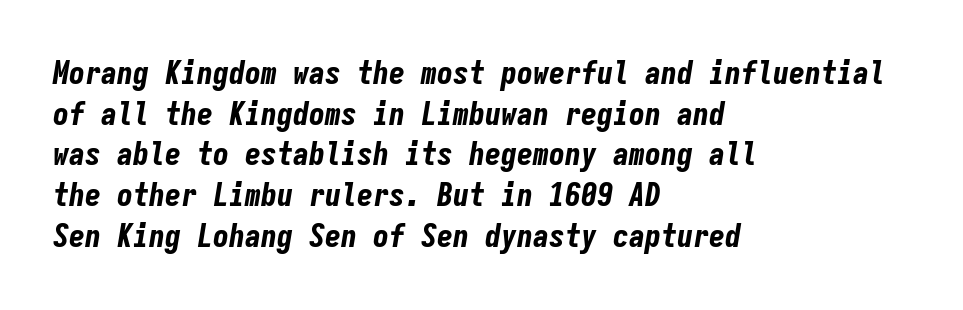
Honestly, there is no underline to notice here at all. You can tell it's italic because the verticals aren't actually vertical. The rendering anchors every line to the left-hand side. Chunky letters — that's bold for sure. The letters march in equal steps, a hallmark of fixed-pitch type.
